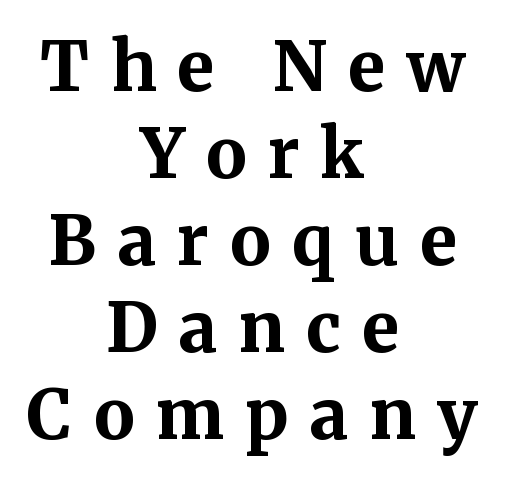
{"serif": "yes", "italic": "no", "bold": "yes", "weight": "bold", "width": "normal", "stroke_contrast": "medium", "x_height": "medium", "monospaced": "no", "underline": "no", "align": "center", "line_spacing": "normal", "line_spacing_ratio": 1.28, "letter_spacing": "wide", "letter_spacing_em": 0.31, "glyph_px": 68}
